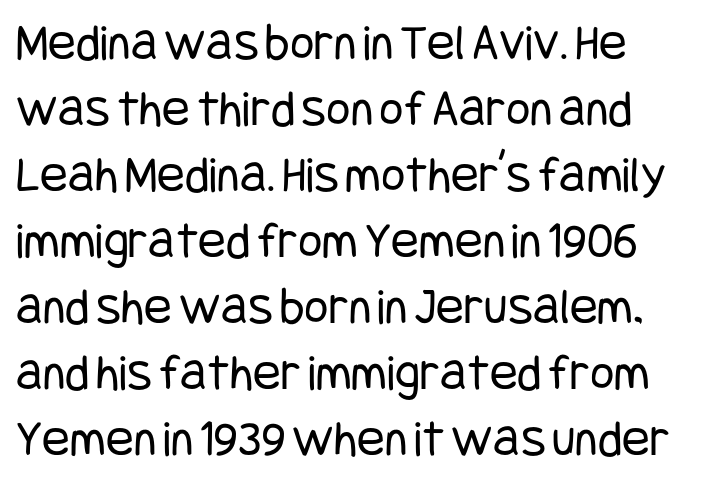
The image shows 52 px regular-weight, condensed sans-serif type, upright; set left-aligned, normal line spacing (1.27x), normal letter spacing, not underlined; low stroke contrast and a large x-height.
